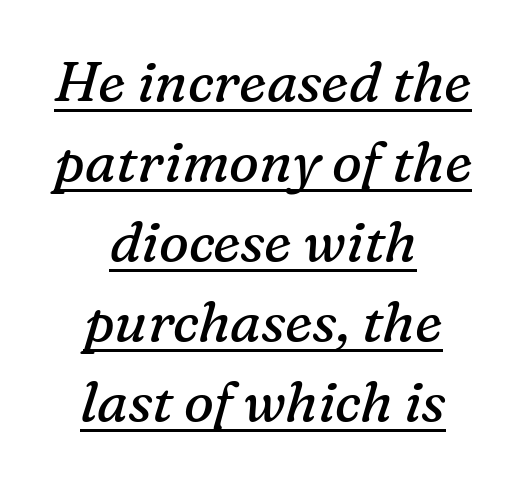
Q: Is the text bold? A: No.
Q: Is the text italic (slanted)? A: Yes, it leans right by about 16 degrees.
Q: Is the typeface a serif or a sans-serif typeface? A: Serif.
Q: Is the text underlined? A: Yes.
Q: How is the paragraph aligned? A: Centered.
Q: Is the spacing between letters normal or unusually wide? A: Normal.
Q: Is the spacing between lines tight, normal or loose? A: Normal.
Q: Width (condensed, normal, or wide)? A: Normal.
Q: Stroke contrast? A: Medium.
Q: x-height? A: Medium.
Q: Monospaced? A: No.
